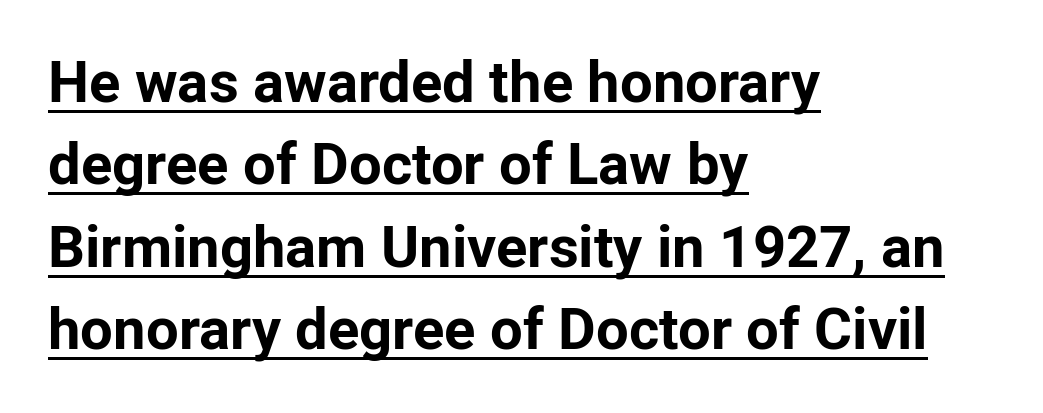
The image shows 58 px bold sans-serif type, upright; set left-aligned, normal line spacing (1.42x), normal letter spacing, underlined; low stroke contrast and a medium x-height.
